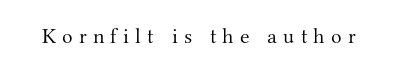
{"italic": "no", "bold": "no", "underline": "no", "letter_spacing": "wide", "letter_spacing_em": 0.28, "glyph_px": 22}
